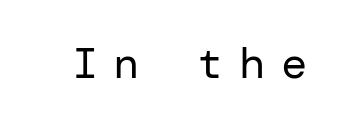
In terms of posture, this sample is upright. The horizontal fit of the characters is loose and conspicuously gappy. Letters rest on an invisible, unmarked baseline. This rendering employs a face without finishing strokes, i.e., a sans-serif. Unbolded letterforms with no extra heft.
